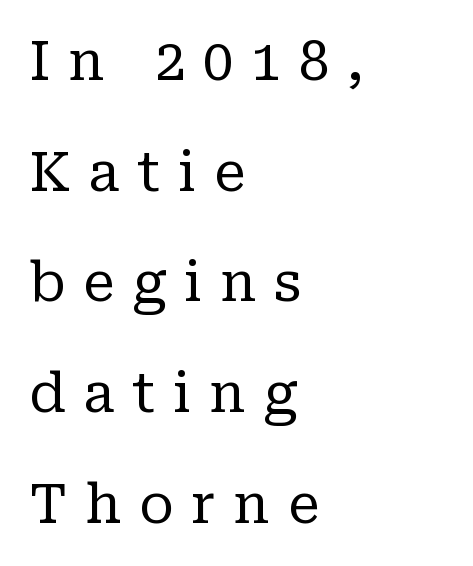
{"serif": "yes", "italic": "no", "bold": "no", "weight": "regular", "width": "normal", "stroke_contrast": "low", "x_height": "medium", "monospaced": "no", "underline": "no", "align": "left", "line_spacing": "loose", "line_spacing_ratio": 2.05, "letter_spacing": "wide", "letter_spacing_em": 0.33, "glyph_px": 54}
